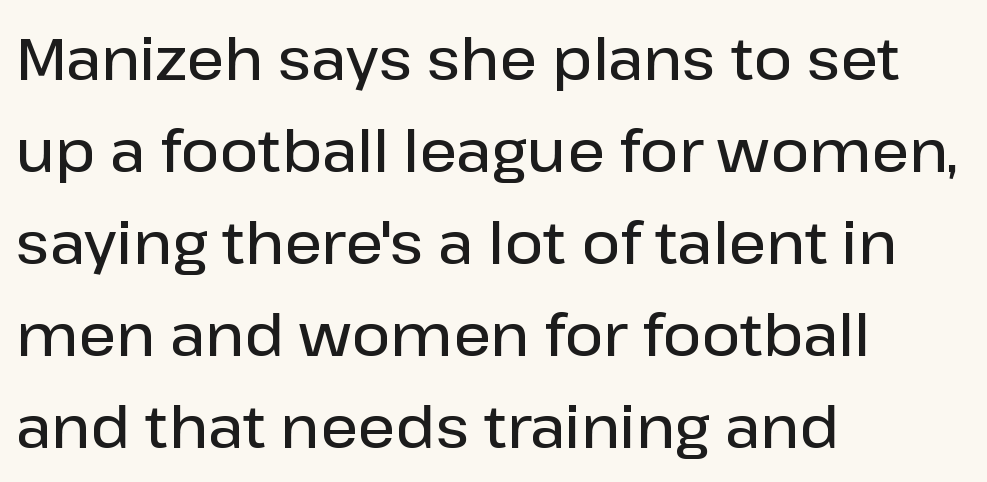
The image shows 59 px semibold sans-serif type, upright; set left-aligned, normal line spacing (1.56x), normal letter spacing, not underlined; low stroke contrast and a medium x-height.
